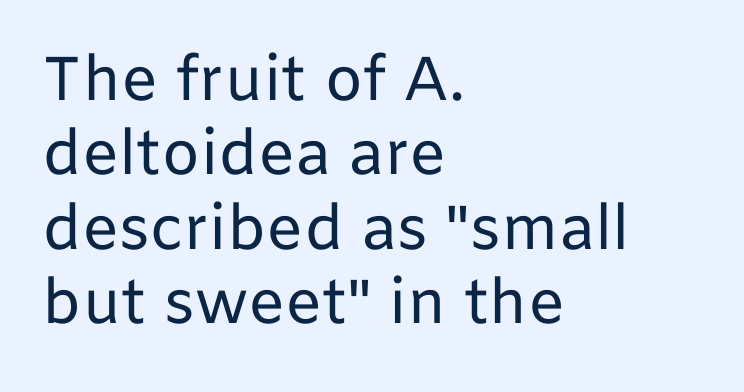
Q: Is the text bold? A: No.
Q: Is the text italic (slanted)? A: No, it is upright.
Q: Is the typeface a serif or a sans-serif typeface? A: Sans-serif.
Q: Is the text underlined? A: No.
Q: How is the paragraph aligned? A: Left-aligned.
Q: Is the spacing between letters normal or unusually wide? A: Normal.
Q: Width (condensed, normal, or wide)? A: Normal.
Q: Stroke contrast? A: Low.
Q: x-height? A: Medium.
Q: Monospaced? A: No.
